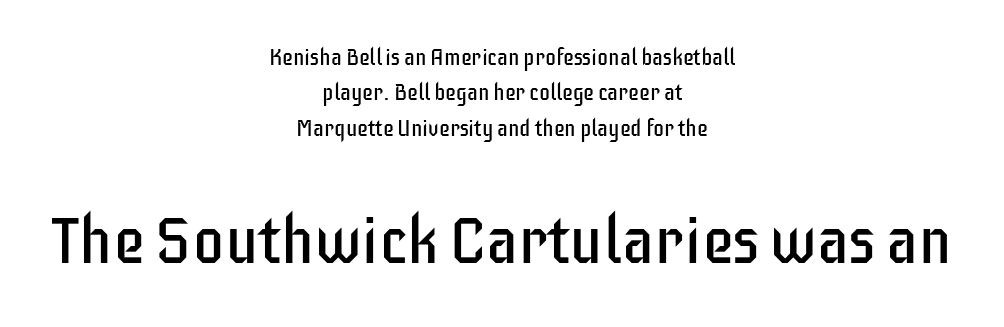
Q: Is the text bold? A: No.
Q: Is the text italic (slanted)? A: No, it is upright.
Q: Is the typeface a serif or a sans-serif typeface? A: Sans-serif.
Q: Is the text underlined? A: No.
Q: How is the paragraph aligned? A: Centered.
Q: Is the spacing between letters normal or unusually wide? A: Normal.
Q: Is the spacing between lines tight, normal or loose? A: Normal.
Q: Which block of text is set in a larger size, the first (top) or the second (bottom)? A: The second (bottom) one.
Q: Width (condensed, normal, or wide)? A: Condensed.
Q: Stroke contrast? A: Low.
Q: x-height? A: Large.
Q: Monospaced? A: No.
